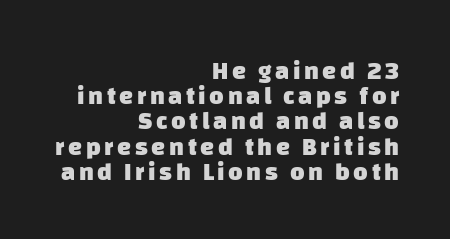
The image shows 25 px bold type; set right-aligned, tight line spacing (1.01x), not underlined.
